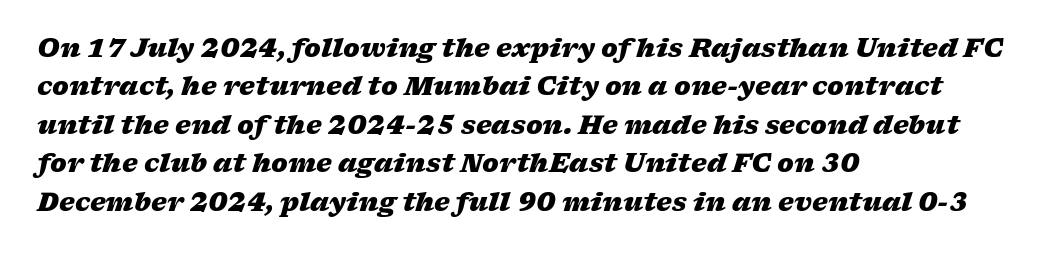
Style check: oblique. The leading is moderate, giving the passage an even texture. Which margin do the lines hug? The left one — the right edge is uneven. This rendering leaves character spacing at its baseline value. Quick note: underline off.
